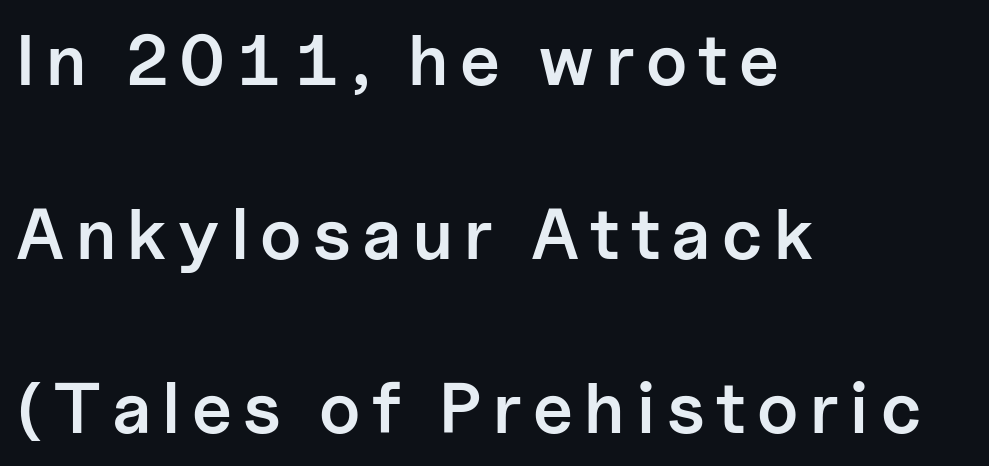
Q: Is the text bold? A: Semi-bold.
Q: Is the text italic (slanted)? A: No, it is upright.
Q: Is the typeface a serif or a sans-serif typeface? A: Sans-serif.
Q: Is the text underlined? A: No.
Q: How is the paragraph aligned? A: Left-aligned.
Q: Is the spacing between lines tight, normal or loose? A: Loose.
Q: Width (condensed, normal, or wide)? A: Normal.
Q: Stroke contrast? A: Low.
Q: x-height? A: Medium.
Q: Monospaced? A: No.
